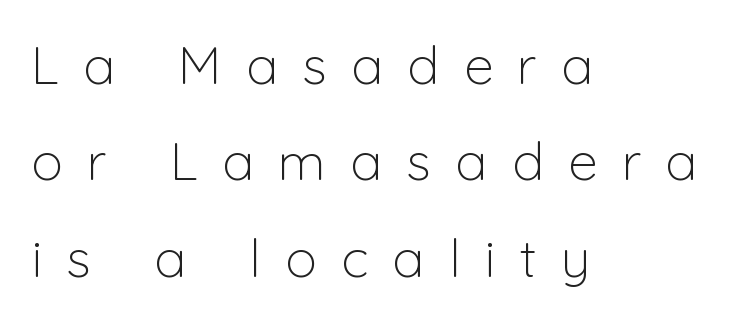
Q: Is the text bold? A: No.
Q: Is the text italic (slanted)? A: No, it is upright.
Q: Is the typeface a serif or a sans-serif typeface? A: Sans-serif.
Q: Is the text underlined? A: No.
Q: How is the paragraph aligned? A: Left-aligned.
Q: Is the spacing between letters normal or unusually wide? A: Unusually wide.
Q: Width (condensed, normal, or wide)? A: Normal.
Q: Stroke contrast? A: Low.
Q: x-height? A: Medium.
Q: Monospaced? A: No.
